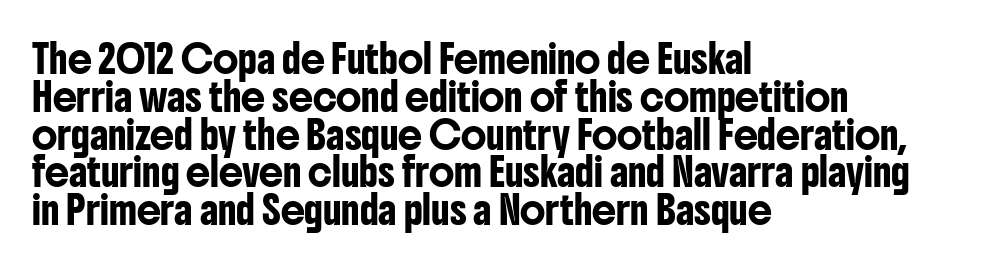
{"italic": "no", "underline": "no", "align": "left", "line_spacing": "normal", "line_spacing_ratio": 1.4, "letter_spacing": "normal", "letter_spacing_em": 0.0, "glyph_px": 27}
